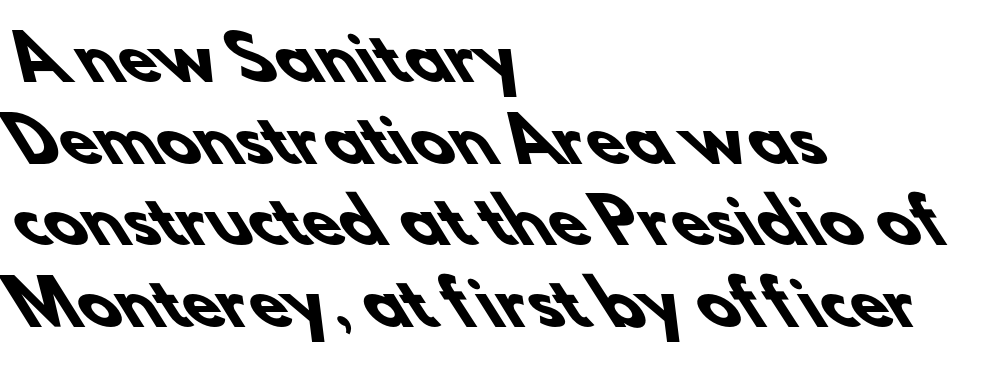
The image shows 61 px heavy sans-serif type; set left-aligned, normal line spacing (1.34x), normal letter spacing, not underlined; low stroke contrast and a small x-height.
